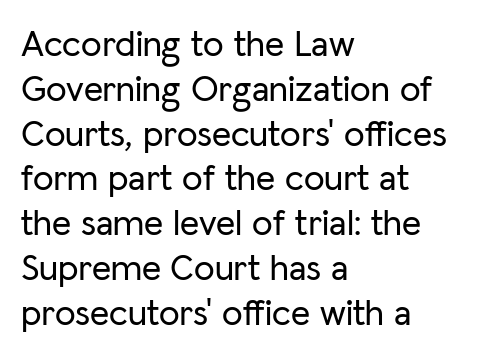
Only glyphs here, with clear space below each row. One-word summary of the alignment: left. The axis of the letterforms is exactly vertical. Short note: letters normally spaced. Serif or sans? Sans — the stroke terminals are bare.
